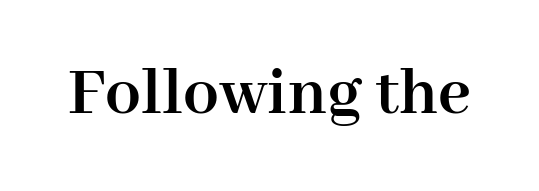
Q: Is the text bold? A: Yes.
Q: Is the text italic (slanted)? A: No, it is upright.
Q: Is the typeface a serif or a sans-serif typeface? A: Serif.
Q: Is the text underlined? A: No.
Q: Is the spacing between letters normal or unusually wide? A: Normal.
Q: Width (condensed, normal, or wide)? A: Normal.
Q: Stroke contrast? A: High.
Q: x-height? A: Medium.
Q: Monospaced? A: No.
